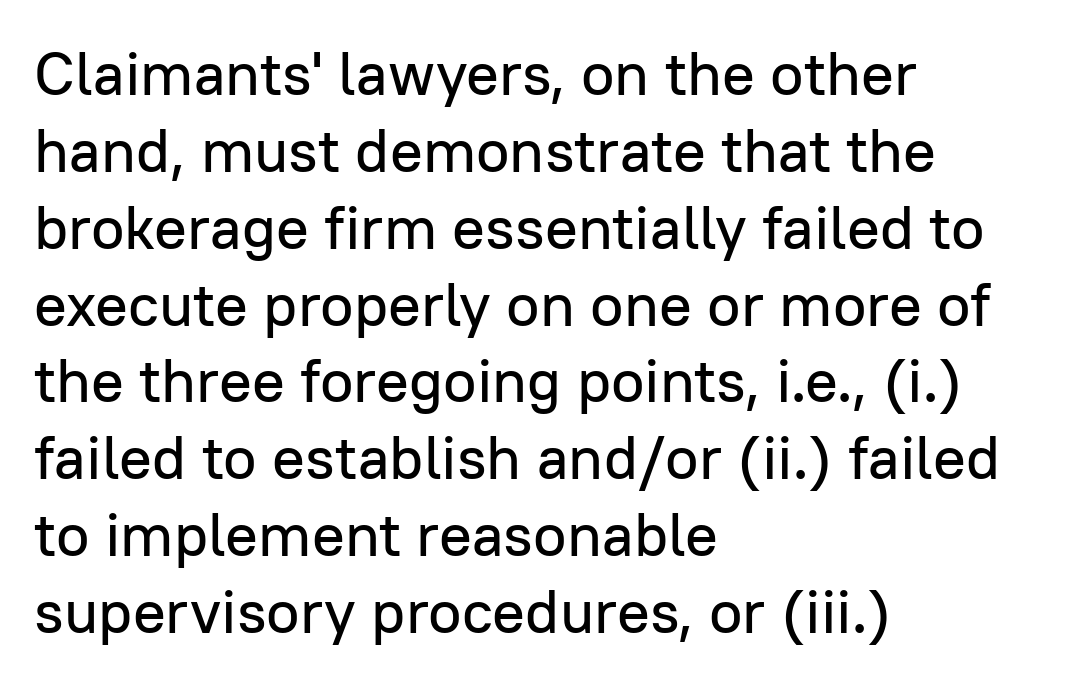
Q: Is the text italic (slanted)? A: No, it is upright.
Q: Is the typeface a serif or a sans-serif typeface? A: Sans-serif.
Q: Is the text underlined? A: No.
Q: How is the paragraph aligned? A: Left-aligned.
Q: Is the spacing between letters normal or unusually wide? A: Normal.
Q: Is the spacing between lines tight, normal or loose? A: Normal.
Q: Width (condensed, normal, or wide)? A: Normal.
Q: Stroke contrast? A: Low.
Q: x-height? A: Medium.
Q: Monospaced? A: No.
